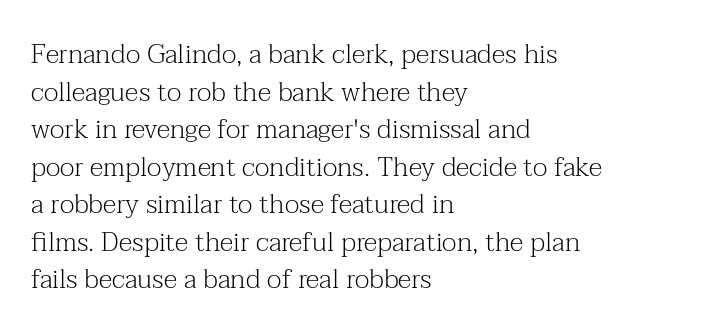
The image shows 27 px text type, upright; set left-aligned, normal line spacing (1.39x), normal letter spacing, not underlined.
